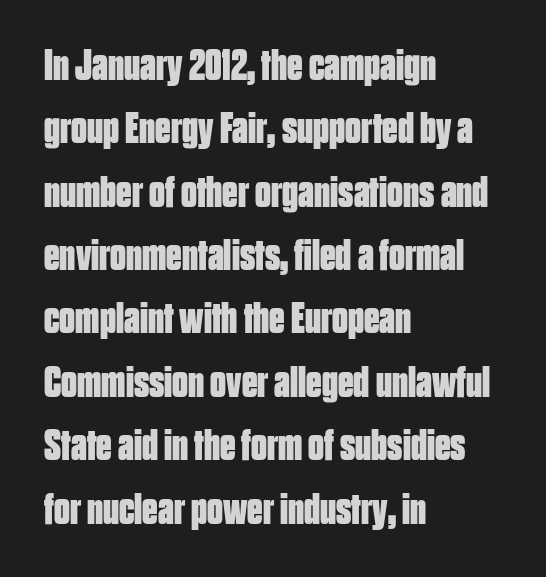
Q: Is the text bold? A: Yes.
Q: Is the text italic (slanted)? A: No, it is upright.
Q: Is the typeface a serif or a sans-serif typeface? A: Sans-serif.
Q: Is the text underlined? A: No.
Q: How is the paragraph aligned? A: Left-aligned.
Q: Is the spacing between letters normal or unusually wide? A: Normal.
Q: Is the spacing between lines tight, normal or loose? A: Normal.
Q: Width (condensed, normal, or wide)? A: Condensed.
Q: Stroke contrast? A: Low.
Q: x-height? A: Large.
Q: Monospaced? A: No.
